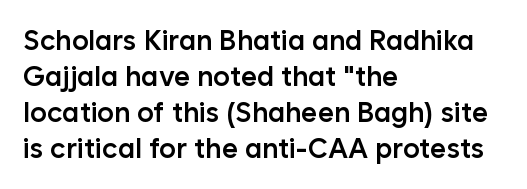
The image shows 28 px semibold sans-serif type, upright; set left-aligned, normal line spacing (1.29x), normal letter spacing, not underlined; low stroke contrast and a medium x-height.
